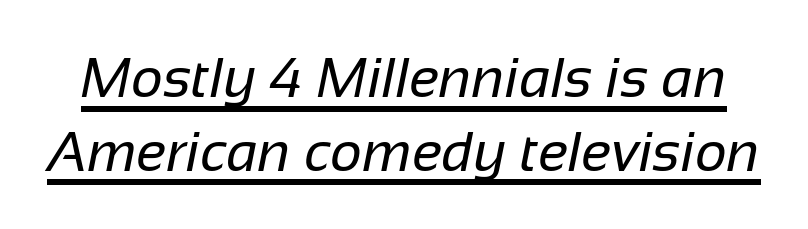
The designer left line spacing at the default. These lines are composed in type without serifs. Notice how a bar underscores the lettering throughout. Compared with a typical body face, this is equally light or lighter still. The passage shown has conventional tracking throughout.
